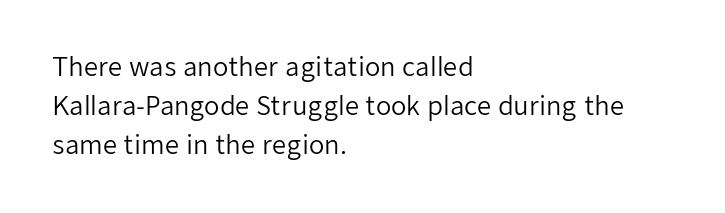
Q: Is the text bold? A: No.
Q: Is the text italic (slanted)? A: No, it is upright.
Q: Is the text underlined? A: No.
Q: How is the paragraph aligned? A: Left-aligned.
Q: Is the spacing between letters normal or unusually wide? A: Normal.
Q: Is the spacing between lines tight, normal or loose? A: Normal.
